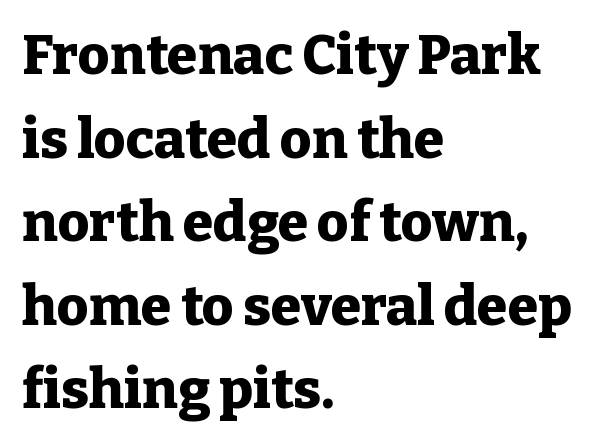
The image shows 55 px heavy serif type, upright; set left-aligned, normal line spacing (1.52x), normal letter spacing, not underlined; low stroke contrast and a medium x-height.
